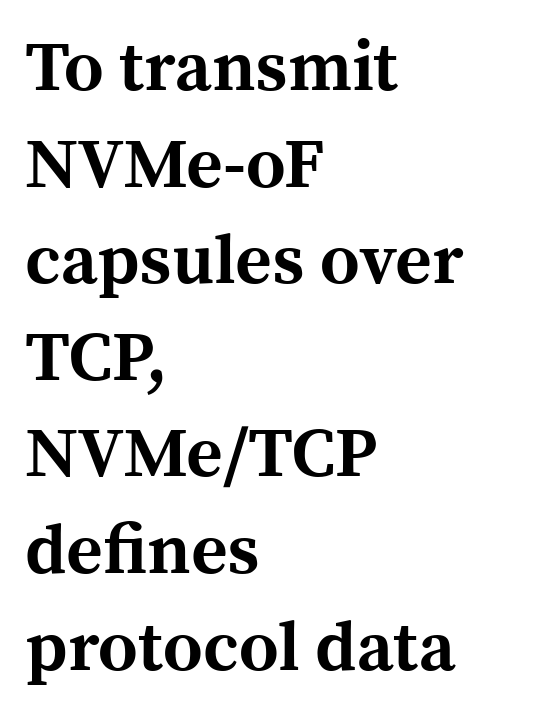
Q: Is the text bold? A: Yes.
Q: Is the text italic (slanted)? A: No, it is upright.
Q: Is the typeface a serif or a sans-serif typeface? A: Serif.
Q: Is the text underlined? A: No.
Q: How is the paragraph aligned? A: Left-aligned.
Q: Is the spacing between letters normal or unusually wide? A: Normal.
Q: Is the spacing between lines tight, normal or loose? A: Normal.
Q: Width (condensed, normal, or wide)? A: Normal.
Q: x-height? A: Medium.
Q: Monospaced? A: No.
